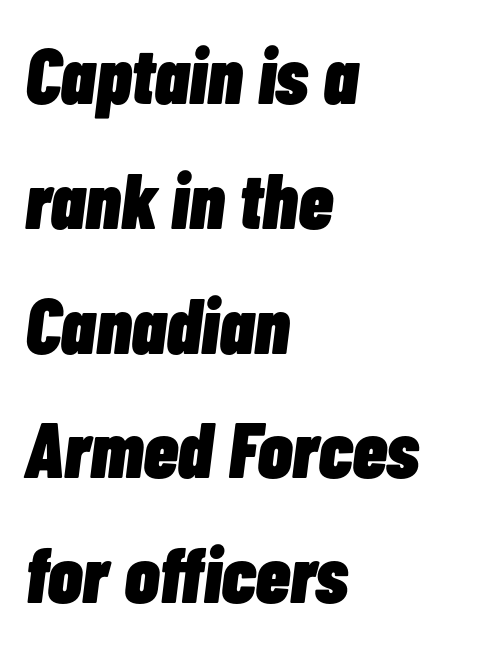
{"italic": "yes", "lean": "right", "slant_degrees": 7, "bold": "yes", "weight": "heavy", "width": "condensed", "stroke_contrast": "low", "x_height": "medium", "monospaced": "no", "underline": "no", "align": "left", "line_spacing": "normal", "line_spacing_ratio": 1.58, "letter_spacing": "normal", "letter_spacing_em": 0.0, "glyph_px": 79}
